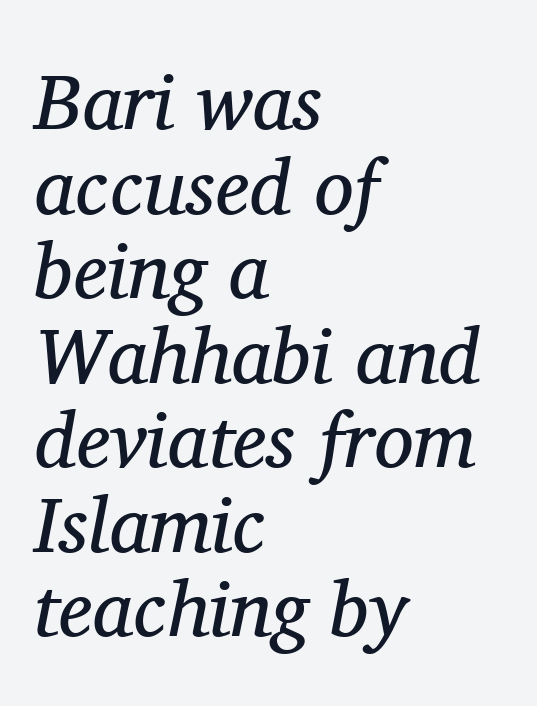
{"serif": "yes", "italic": "yes", "lean": "right", "slant_degrees": 11, "bold": "no", "weight": "regular", "width": "normal", "stroke_contrast": "medium", "x_height": "medium", "monospaced": "no", "underline": "no", "align": "left", "line_spacing": "tight", "line_spacing_ratio": 1.07, "letter_spacing": "normal", "letter_spacing_em": 0.0, "glyph_px": 79}
